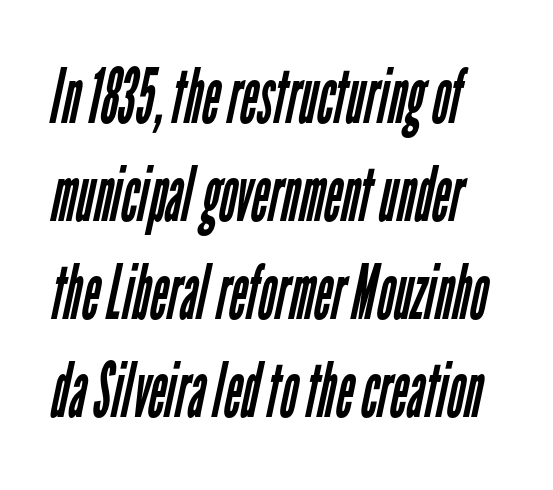
{"serif": "no", "bold": "no", "weight": "regular", "width": "condensed", "stroke_contrast": "low", "x_height": "medium", "monospaced": "no", "underline": "no", "line_spacing": "normal", "line_spacing_ratio": 1.29, "letter_spacing": "normal", "letter_spacing_em": 0.0, "glyph_px": 76}
